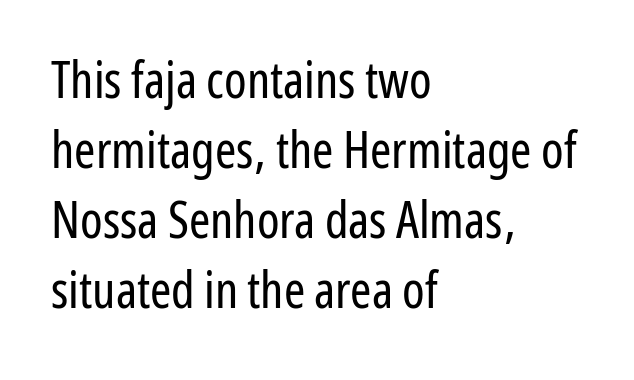
{"serif": "no", "italic": "no", "bold": "no", "weight": "regular", "width": "condensed", "stroke_contrast": "low", "x_height": "medium", "monospaced": "no", "underline": "no", "align": "left", "line_spacing": "normal", "line_spacing_ratio": 1.37, "letter_spacing": "normal", "letter_spacing_em": 0.0, "glyph_px": 51}
